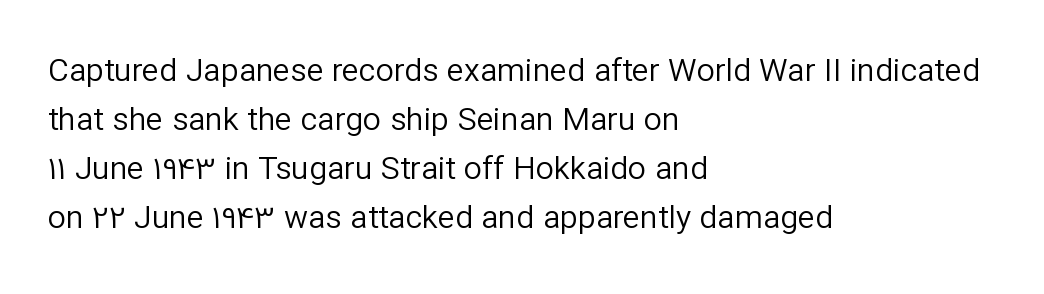
{"serif": "no", "italic": "no", "bold": "no", "weight": "regular", "width": "normal", "stroke_contrast": "low", "x_height": "medium", "monospaced": "no", "underline": "no", "align": "left", "line_spacing": "normal", "line_spacing_ratio": 1.53, "letter_spacing": "normal", "letter_spacing_em": 0.0, "glyph_px": 32}
